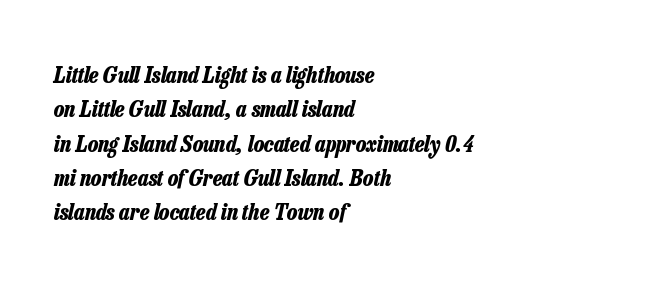
This sample uses plain, unmodified letter spacing. Does the copy run flush right? No — it runs flush left. The letters are bold, with thick, heavy strokes. A clean baseline with only descenders dipping below it. Each new line begins a customary step beneath the previous one.
